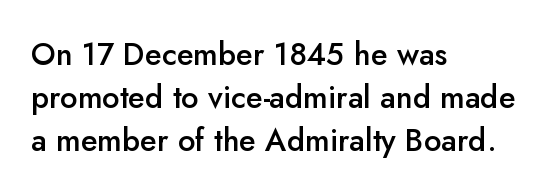
Q: Is the text bold? A: Semi-bold.
Q: Is the text italic (slanted)? A: No, it is upright.
Q: Is the typeface a serif or a sans-serif typeface? A: Sans-serif.
Q: Is the text underlined? A: No.
Q: How is the paragraph aligned? A: Left-aligned.
Q: Is the spacing between letters normal or unusually wide? A: Normal.
Q: Is the spacing between lines tight, normal or loose? A: Normal.
Q: Width (condensed, normal, or wide)? A: Normal.
Q: Stroke contrast? A: Low.
Q: x-height? A: Small.
Q: Monospaced? A: No.
